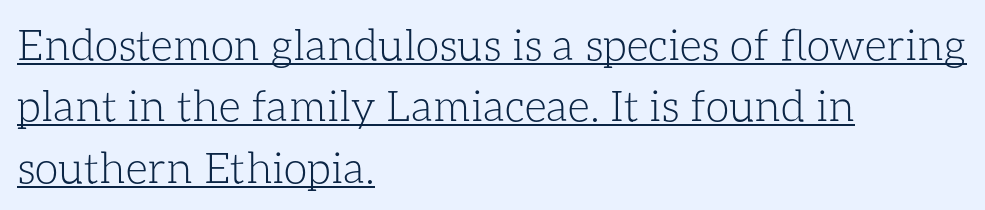
{"italic": "no", "bold": "no", "weight": "light", "width": "normal", "stroke_contrast": "low", "x_height": "medium", "monospaced": "no", "underline": "yes", "align": "left", "line_spacing": "normal", "line_spacing_ratio": 1.43, "letter_spacing": "normal", "letter_spacing_em": 0.0, "glyph_px": 43}
